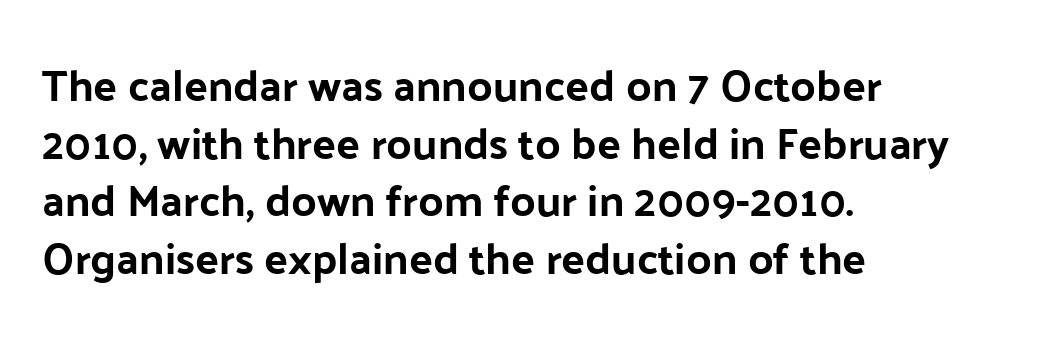
The strip under each line holds only bare page. The space between consecutive lines is moderate. Proportional: the letters do not fall into vertical columns. Notice how the stems are strictly vertical — no italics here. Unlike a traditional serif, this face leaves its strokes unadorned. The gaps between neighbouring characters are ordinary and unremarkable.
